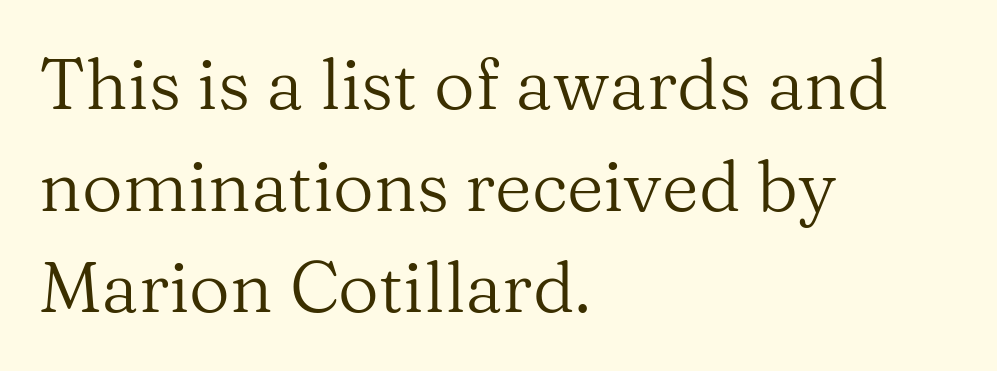
The image shows 71 px regular-weight serif type, upright; set left-aligned, normal line spacing (1.43x), normal letter spacing, not underlined; medium stroke contrast and a medium x-height.
